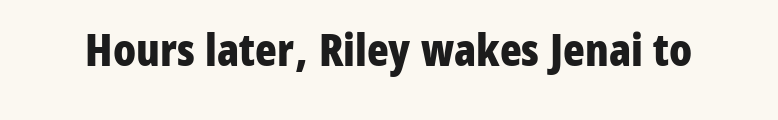
The image shows 45 px bold, condensed sans-serif type, upright; set normal letter spacing, not underlined; low stroke contrast and a medium x-height.
